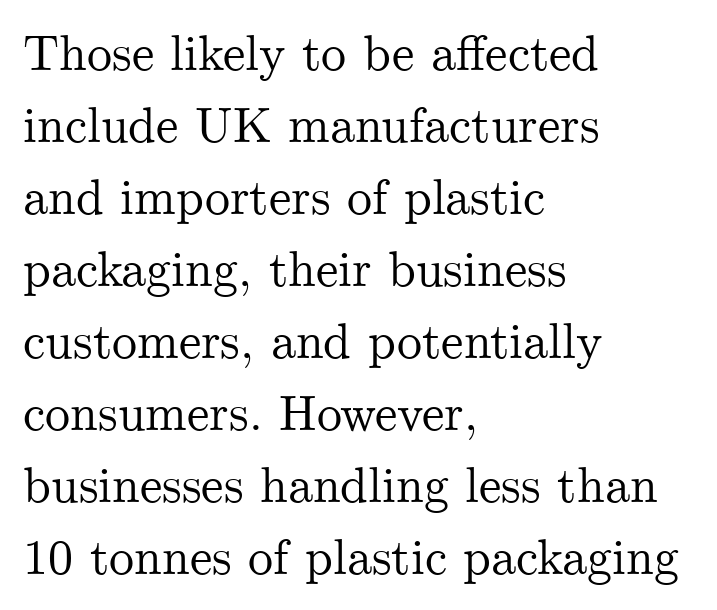
{"serif": "yes", "italic": "no", "width": "normal", "stroke_contrast": "medium", "x_height": "small", "monospaced": "no", "underline": "no", "align": "left", "line_spacing": "normal", "line_spacing_ratio": 1.44, "letter_spacing": "normal", "letter_spacing_em": 0.0, "glyph_px": 50}
